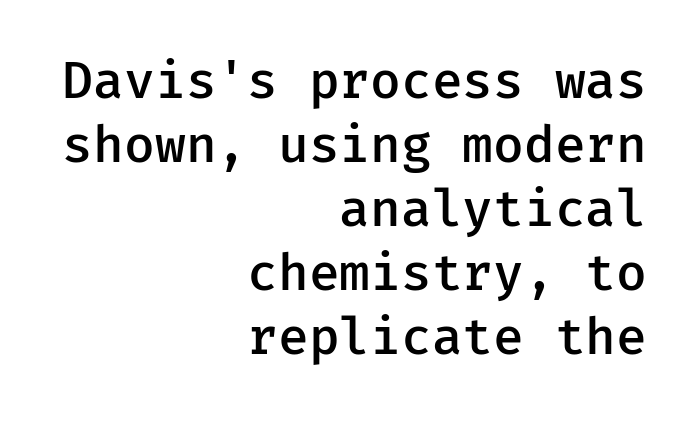
The image shows 50 px semibold sans-serif type, upright; set right-aligned, normal line spacing (1.28x), normal letter spacing, not underlined; low stroke contrast and a medium x-height.
